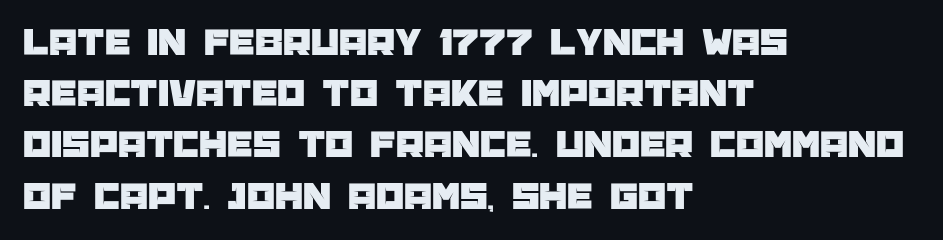
The image shows 40 px sans-serif type, upright; set left-aligned, normal line spacing (1.28x), normal letter spacing, not underlined; low stroke contrast and a large x-height.
